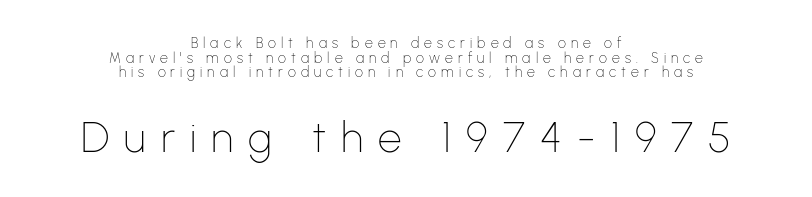
{"serif": "no", "italic": "no", "bold": "no", "weight": "thin", "width": "normal", "stroke_contrast": "low", "x_height": "medium", "monospaced": "no", "underline": "no", "align": "center", "line_spacing": "tight", "line_spacing_ratio": 1.05, "letter_spacing": "wide", "letter_spacing_em": 0.36, "larger_block": "second", "size_ratio": 3.0, "glyph_px": 42}
